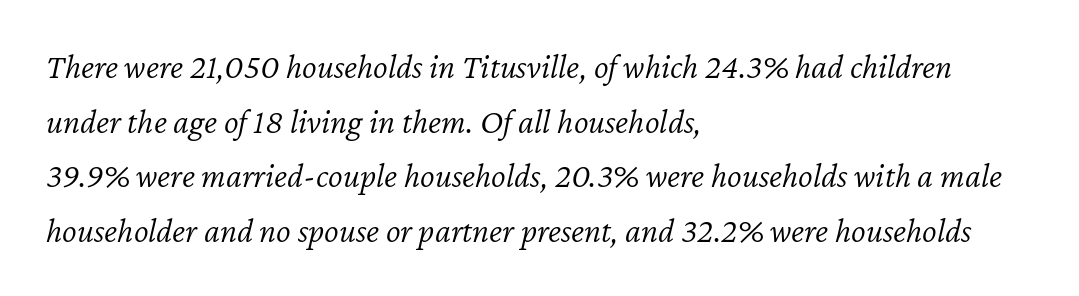
Q: Is the text bold? A: No.
Q: Is the text italic (slanted)? A: Yes, it leans right by about 12 degrees.
Q: Is the text underlined? A: No.
Q: How is the paragraph aligned? A: Left-aligned.
Q: Is the spacing between letters normal or unusually wide? A: Normal.
Q: Is the spacing between lines tight, normal or loose? A: Normal.
Q: Width (condensed, normal, or wide)? A: Normal.
Q: Stroke contrast? A: Low.
Q: x-height? A: Medium.
Q: Monospaced? A: No.
